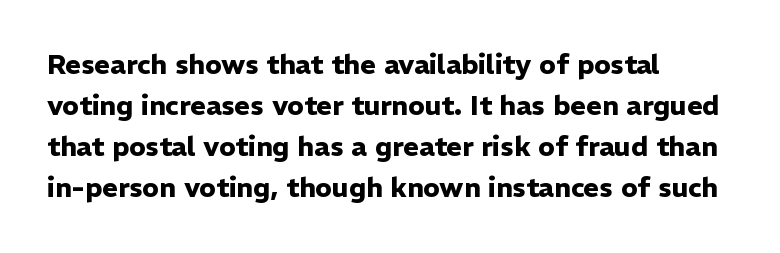
Line beginnings align vertically; line endings do not. Between one letter and the next there's only the usual sliver of space. Notice how descenders clear the ascenders below comfortably — that's standard leading. Does the lettering tilt? It doesn't — this is upright. Letters rest on an invisible, unmarked baseline.
